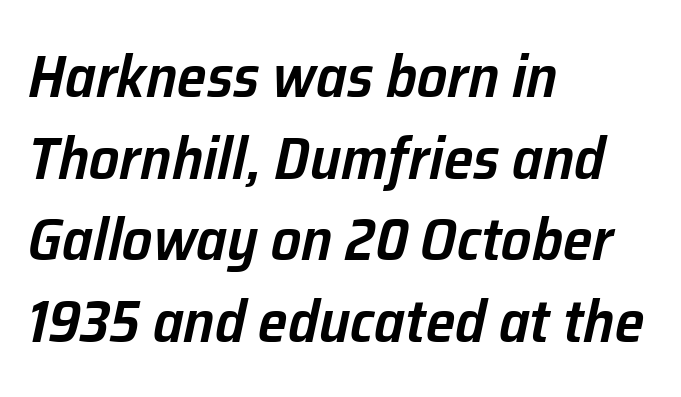
Tracking value appears to be zero — textbook default spacing. Compared with an ordinary text face, these strokes are moderately heavier — a semibold. Notice how the stems are inclined rather than vertical — that's the hallmark of italics. The passage shown stacks its lines at a standard gap. Leftover space on each line is placed entirely after the last word. A typesetter would call this proportional, since set widths differ per character.
